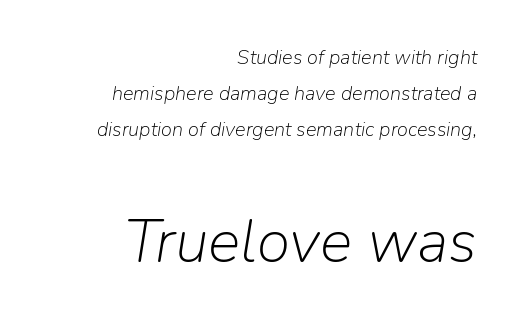
{"italic": "yes", "lean": "right", "slant_degrees": 9, "bold": "no", "weight": "light", "width": "normal", "stroke_contrast": "low", "x_height": "medium", "monospaced": "no", "underline": "no", "align": "right", "line_spacing_ratio": 1.81, "letter_spacing": "normal", "letter_spacing_em": 0.0, "larger_block": "second", "size_ratio": 3.05, "glyph_px": 61}
